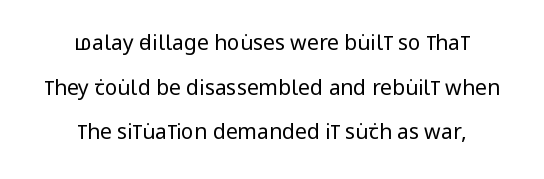
{"italic": "no", "bold": "no", "underline": "no", "align": "center", "line_spacing": "loose", "line_spacing_ratio": 2.13, "letter_spacing": "normal", "letter_spacing_em": 0.0, "glyph_px": 21}
